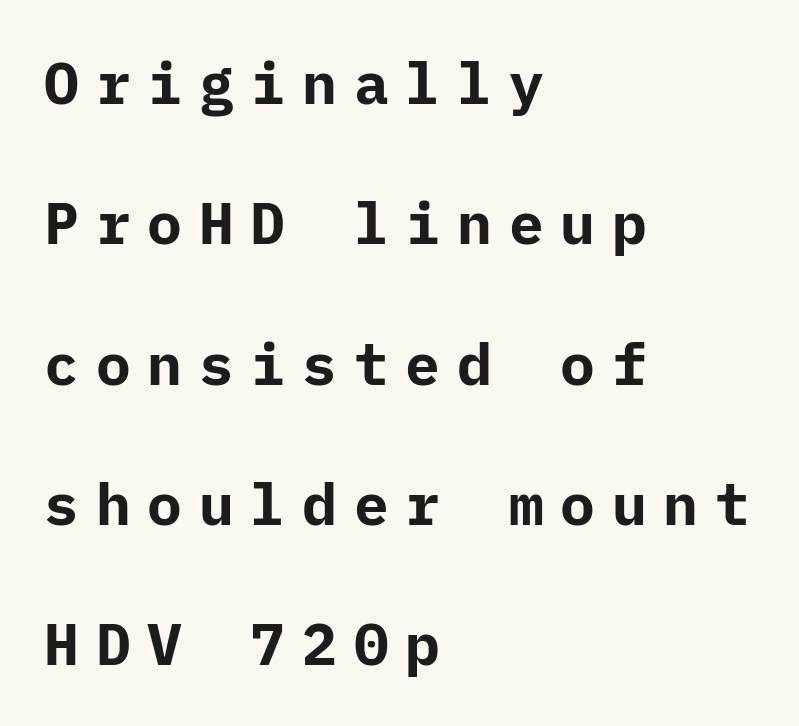
Q: Is the text bold? A: Yes.
Q: Is the text italic (slanted)? A: No, it is upright.
Q: Is the typeface a serif or a sans-serif typeface? A: Sans-serif.
Q: Is the text underlined? A: No.
Q: How is the paragraph aligned? A: Left-aligned.
Q: Is the spacing between letters normal or unusually wide? A: Unusually wide.
Q: Is the spacing between lines tight, normal or loose? A: Loose.
Q: Width (condensed, normal, or wide)? A: Normal.
Q: Stroke contrast? A: Low.
Q: x-height? A: Medium.
